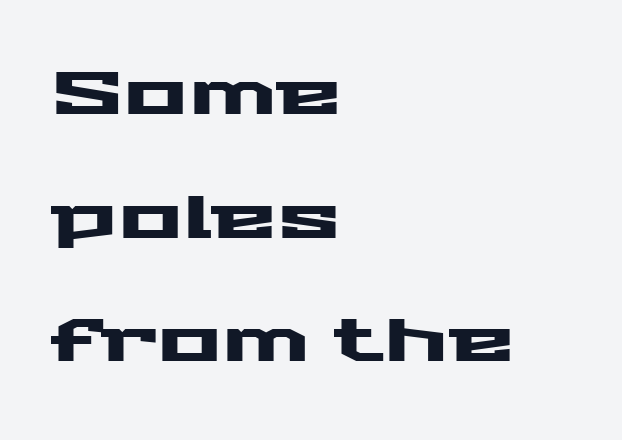
{"serif": "no", "italic": "no", "width": "wide", "stroke_contrast": "medium", "x_height": "medium", "monospaced": "no", "underline": "no", "align": "left", "line_spacing": "loose", "line_spacing_ratio": 2.06, "letter_spacing": "normal", "letter_spacing_em": 0.0, "glyph_px": 60}
